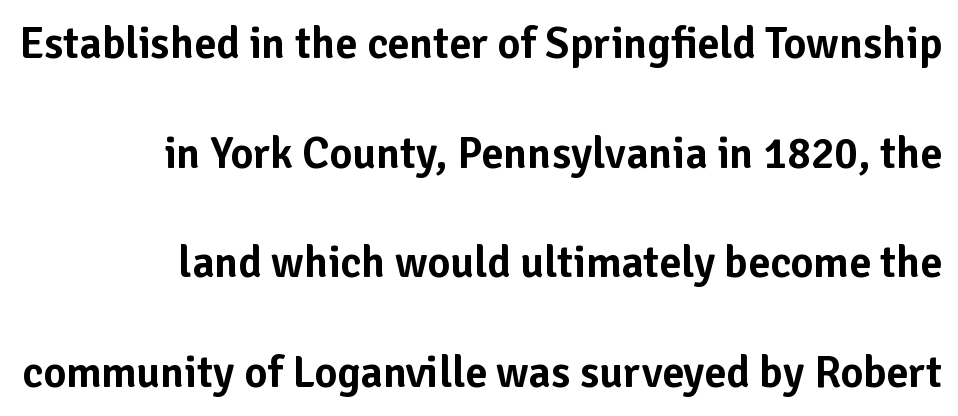
Q: Is the text italic (slanted)? A: No, it is upright.
Q: Is the typeface a serif or a sans-serif typeface? A: Sans-serif.
Q: Is the text underlined? A: No.
Q: How is the paragraph aligned? A: Right-aligned.
Q: Is the spacing between letters normal or unusually wide? A: Normal.
Q: Is the spacing between lines tight, normal or loose? A: Loose.
Q: Width (condensed, normal, or wide)? A: Normal.
Q: Stroke contrast? A: Low.
Q: x-height? A: Medium.
Q: Monospaced? A: No.
